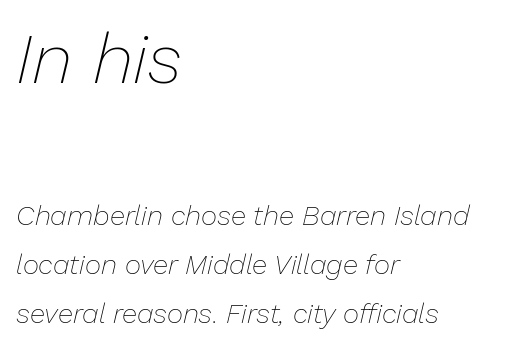
{"italic": "yes", "lean": "right", "slant_degrees": 13, "bold": "no", "weight": "thin", "width": "normal", "stroke_contrast": "low", "x_height": "medium", "monospaced": "no", "underline": "no", "align": "left", "line_spacing_ratio": 1.76, "letter_spacing": "normal", "letter_spacing_em": 0.0, "larger_block": "first", "size_ratio": 2.54, "glyph_px": 71}
